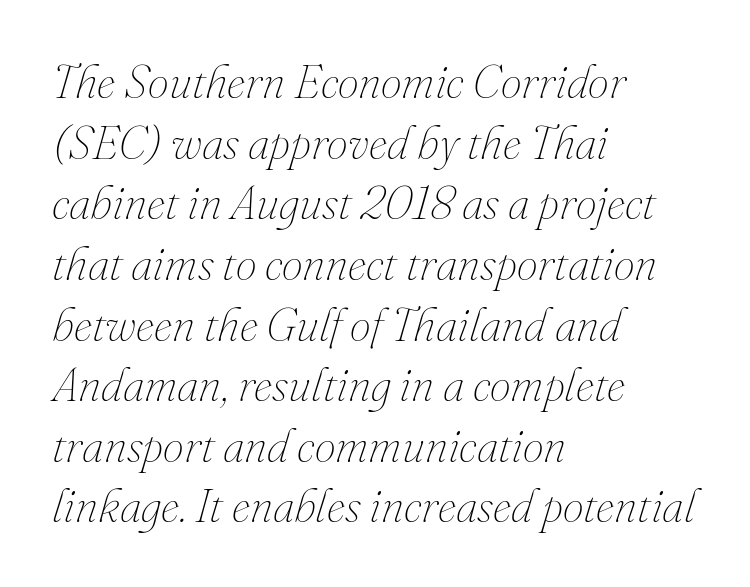
{"italic": "yes", "lean": "right", "slant_degrees": 16, "bold": "no", "weight": "thin", "width": "normal", "stroke_contrast": "medium", "x_height": "small", "monospaced": "no", "underline": "no", "align": "left", "line_spacing": "normal", "line_spacing_ratio": 1.29, "letter_spacing": "normal", "letter_spacing_em": 0.0, "glyph_px": 47}
